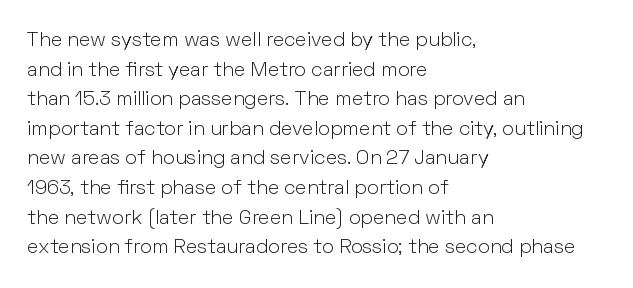
{"italic": "no", "bold": "no", "underline": "no", "align": "left", "line_spacing": "normal", "line_spacing_ratio": 1.48, "letter_spacing": "normal", "letter_spacing_em": 0.0, "glyph_px": 20}
